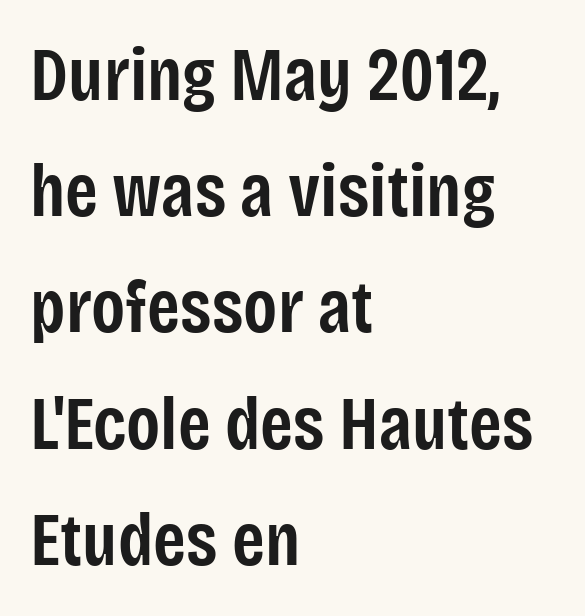
The image shows 75 px semibold, condensed sans-serif type, upright; set left-aligned, normal line spacing (1.55x), normal letter spacing, not underlined; low stroke contrast and a large x-height.
